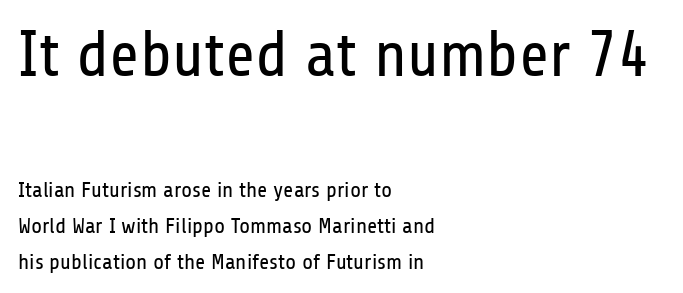
The characters are drawn with everyday or finer stroke widths. Note: no serifs on the glyphs. The block of text has a typical density, with ordinary space between rows. The axis of the letterforms is exactly vertical. Does extra space separate the letters? No, they use regular spacing. The designer gave the opening block more size than the closing block.
